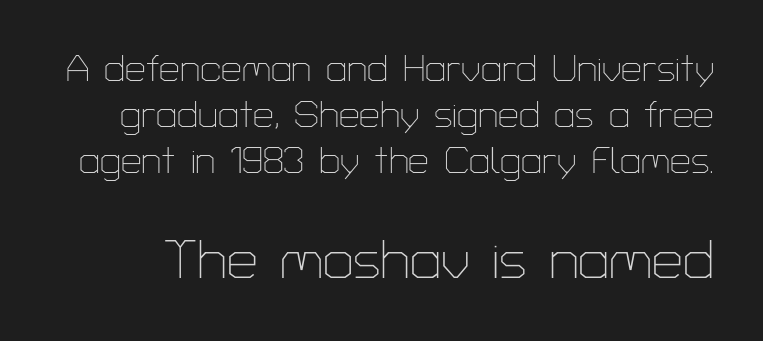
{"serif": "no", "italic": "no", "bold": "no", "weight": "thin", "width": "normal", "stroke_contrast": "low", "x_height": "medium", "monospaced": "no", "underline": "no", "line_spacing_ratio": 1.24, "letter_spacing": "normal", "letter_spacing_em": 0.0, "larger_block": "second", "size_ratio": 1.49, "glyph_px": 55}
